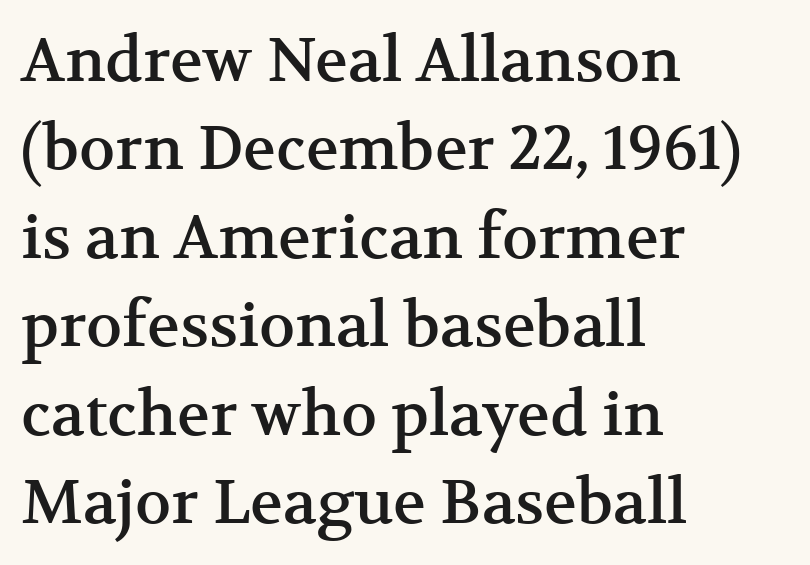
{"serif": "yes", "italic": "no", "width": "normal", "stroke_contrast": "medium", "x_height": "medium", "monospaced": "no", "underline": "no", "align": "left", "line_spacing": "normal", "line_spacing_ratio": 1.45, "letter_spacing": "normal", "letter_spacing_em": 0.0, "glyph_px": 61}
